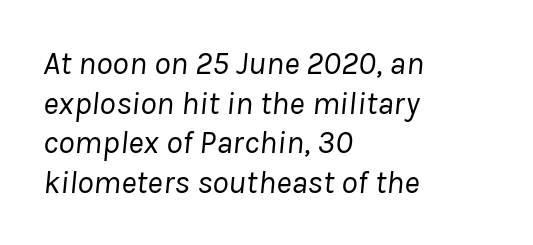
The image shows 33 px regular-weight type, italic (leaning right); set left-aligned, line spacing 1.2x, normal letter spacing, not underlined; low stroke contrast and a medium x-height.
